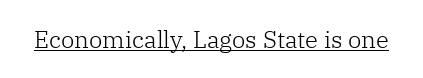
{"italic": "no", "bold": "no", "underline": "yes", "letter_spacing": "normal", "letter_spacing_em": 0.0, "glyph_px": 24}
